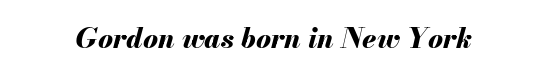
{"italic": "yes", "lean": "right", "slant_degrees": 13, "bold": "yes", "weight": "bold", "width": "normal", "stroke_contrast": "medium", "x_height": "small", "monospaced": "no", "underline": "no", "letter_spacing": "normal", "letter_spacing_em": 0.0, "glyph_px": 28}
